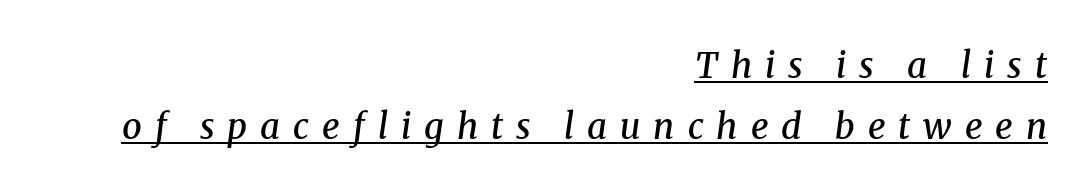
Q: Is the text bold? A: Semi-bold.
Q: Is the text italic (slanted)? A: Yes, it leans right by about 8 degrees.
Q: Is the typeface a serif or a sans-serif typeface? A: Serif.
Q: Is the text underlined? A: Yes.
Q: How is the paragraph aligned? A: Right-aligned.
Q: Is the spacing between letters normal or unusually wide? A: Unusually wide.
Q: Width (condensed, normal, or wide)? A: Normal.
Q: Stroke contrast? A: Medium.
Q: x-height? A: Medium.
Q: Monospaced? A: No.
